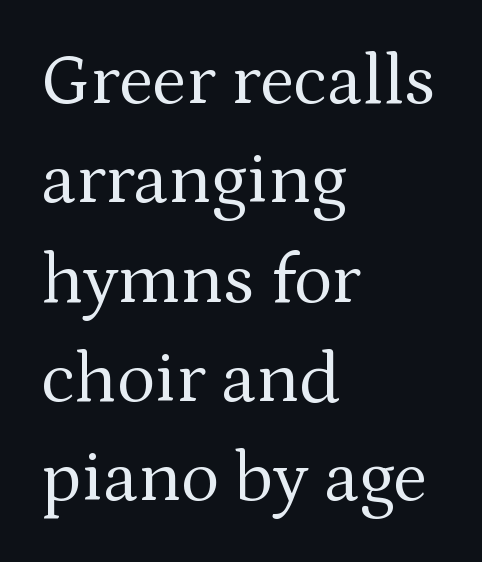
A classic flush-left, rag-right setting is used for this passage. Spacing between characters is what you'd get straight out of the box. The typesetting does not lean heavy: it is not bold. Type style note: has serifs. Tall strokes in this sample are plumb rather than angled. Has an underline been added? It has not.
